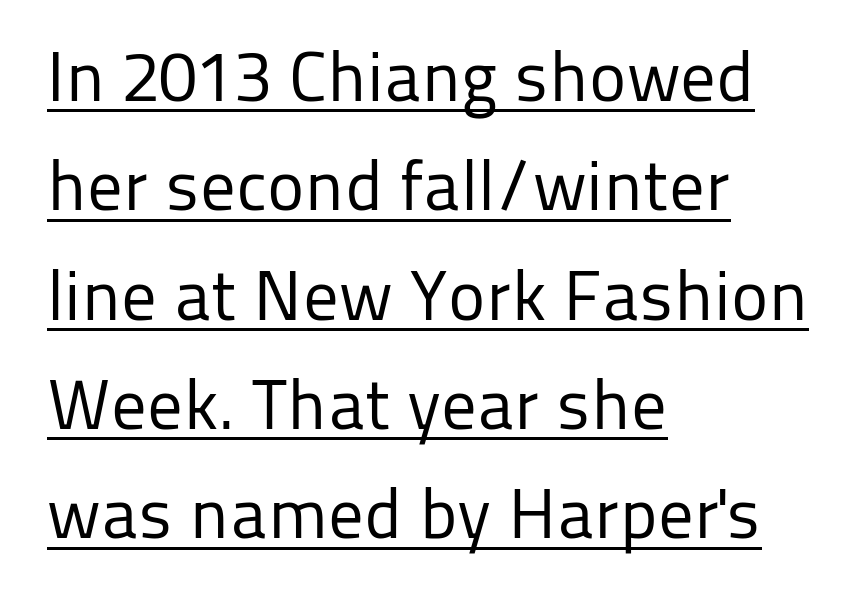
The image shows 71 px regular-weight sans-serif type, upright; set left-aligned, normal line spacing (1.54x), normal letter spacing, underlined; low stroke contrast and a medium x-height.
